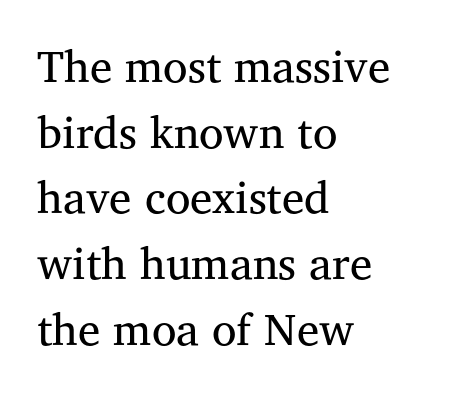
{"serif": "yes", "italic": "no", "bold": "no", "weight": "regular", "width": "normal", "stroke_contrast": "medium", "x_height": "medium", "monospaced": "no", "underline": "no", "align": "left", "line_spacing": "normal", "line_spacing_ratio": 1.46, "letter_spacing": "normal", "letter_spacing_em": 0.0, "glyph_px": 45}
